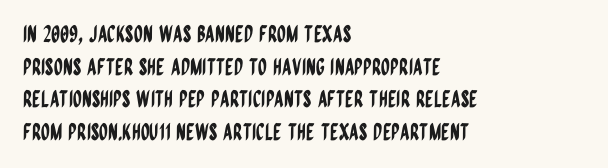
The image shows 23 px text type, upright; set left-aligned, normal line spacing (1.42x), normal letter spacing, not underlined.
